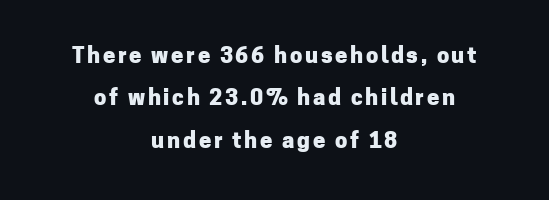
The image shows 22 px bold type, upright; set centered, loose line spacing (1.93x), not underlined.
